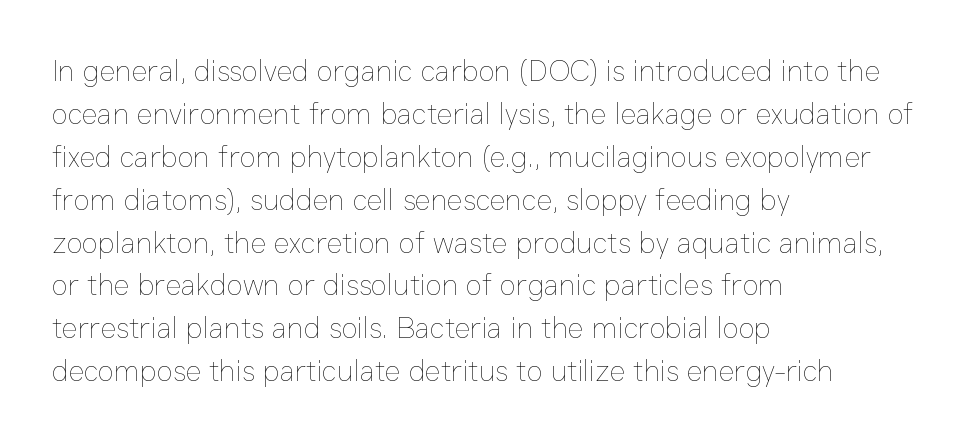
Teacher's note: observe the even left margin — that is flush-left alignment. The face used here is proportionally spaced, like ordinary book or web type. No word sits above an underline. A normal amount of white space separates one row of letters from the next. Compared with typical body copy, the letter spacing here is the same.
